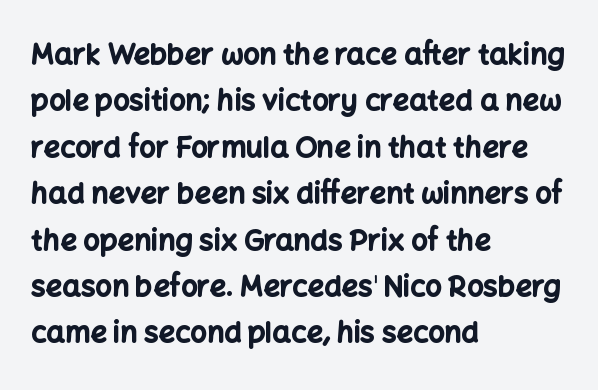
Look at the stroke-to-counter ratio: heavy, a bold. Descenders are the only things crossing below the line. Spacing verdict: proportional, widths tailored to each character. Students, note that the glyphs here touch the page at normal intervals.
